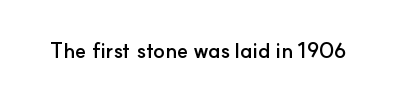
{"italic": "no", "bold": "yes", "underline": "no", "letter_spacing": "normal", "letter_spacing_em": 0.0, "glyph_px": 21}
